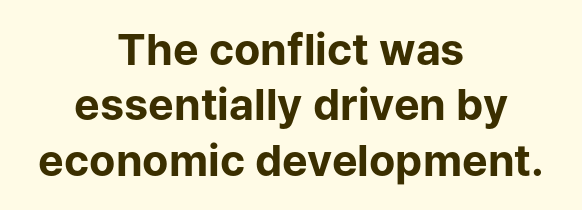
You could call the tracking neutral — neither tight nor loose. Every stem runs plumb, perpendicular to the baseline. One glance says typical: line gaps are just what's usual. You'd pick this weight for a headline — it's a proper bold. The setting favours the middle, as headings and verse often do. Has an underline been added? It has not.
